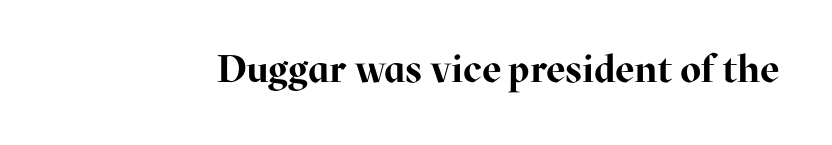
The rendering keeps characters at their native spacing. Yep, those are serifs on the letters. The letters are bold, with thick, heavy strokes. Clear beneath every line of the passage.
